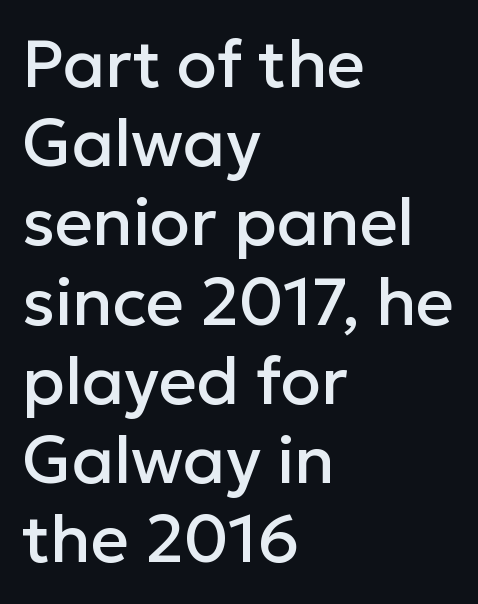
The line texture is even and compact thanks to regular tracking. Just letters on the line, the space beneath them empty. The letters carry no serifs — their stems end cleanly without finishing strokes. A roman cut, with each character standing at attention. Spacing verdict: proportional, widths tailored to each character.
